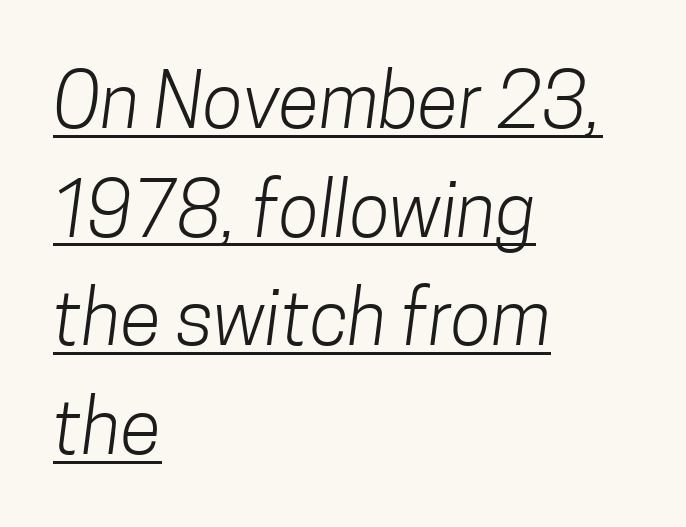
Q: Is the text bold? A: No.
Q: Is the typeface a serif or a sans-serif typeface? A: Sans-serif.
Q: Is the text underlined? A: Yes.
Q: How is the paragraph aligned? A: Left-aligned.
Q: Is the spacing between letters normal or unusually wide? A: Normal.
Q: Is the spacing between lines tight, normal or loose? A: Normal.
Q: Width (condensed, normal, or wide)? A: Condensed.
Q: Stroke contrast? A: Low.
Q: x-height? A: Medium.
Q: Monospaced? A: No.
